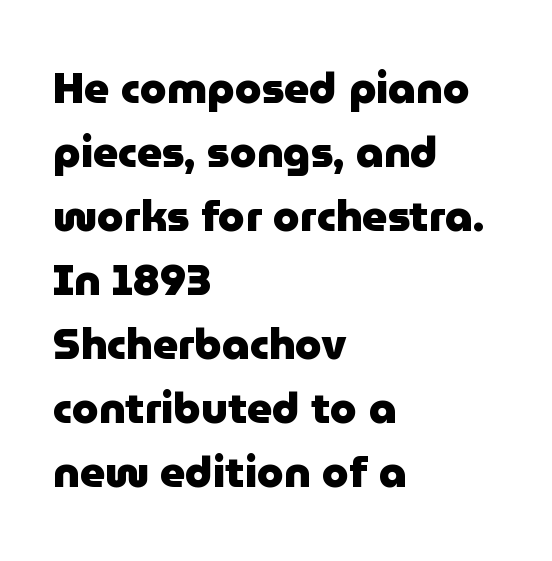
Q: Is the text bold? A: Yes.
Q: Is the text italic (slanted)? A: No, it is upright.
Q: Is the typeface a serif or a sans-serif typeface? A: Sans-serif.
Q: Is the text underlined? A: No.
Q: How is the paragraph aligned? A: Left-aligned.
Q: Is the spacing between letters normal or unusually wide? A: Normal.
Q: Is the spacing between lines tight, normal or loose? A: Normal.
Q: Width (condensed, normal, or wide)? A: Normal.
Q: Stroke contrast? A: Low.
Q: x-height? A: Medium.
Q: Monospaced? A: No.
